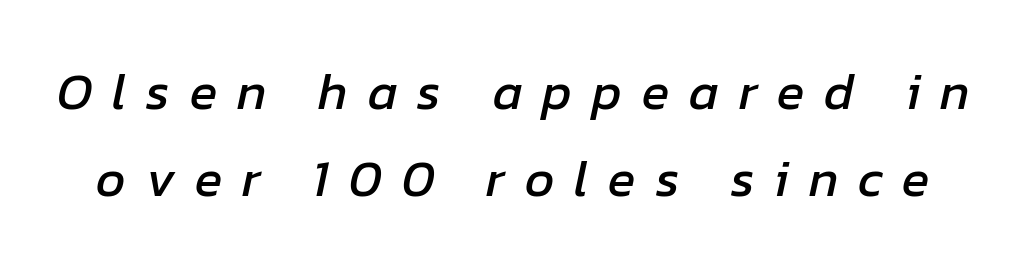
The image shows 51 px text type, italic (leaning right); set normal line spacing (1.7x), unusually wide letter spacing (+0.39 em), not underlined; low stroke contrast and a medium x-height.
